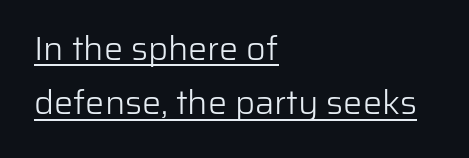
Q: Is the text bold? A: No.
Q: Is the text italic (slanted)? A: No, it is upright.
Q: Is the typeface a serif or a sans-serif typeface? A: Sans-serif.
Q: Is the text underlined? A: Yes.
Q: How is the paragraph aligned? A: Left-aligned.
Q: Is the spacing between letters normal or unusually wide? A: Normal.
Q: Is the spacing between lines tight, normal or loose? A: Normal.
Q: Width (condensed, normal, or wide)? A: Normal.
Q: Stroke contrast? A: Low.
Q: x-height? A: Medium.
Q: Monospaced? A: No.
